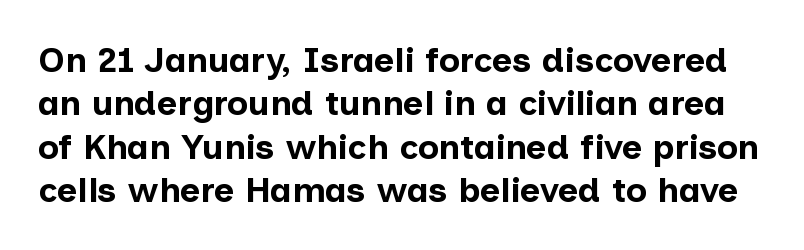
Q: Is the text bold? A: Yes.
Q: Is the text italic (slanted)? A: No, it is upright.
Q: Is the typeface a serif or a sans-serif typeface? A: Sans-serif.
Q: Is the text underlined? A: No.
Q: Is the spacing between letters normal or unusually wide? A: Normal.
Q: Width (condensed, normal, or wide)? A: Normal.
Q: Stroke contrast? A: Low.
Q: x-height? A: Medium.
Q: Monospaced? A: No.
